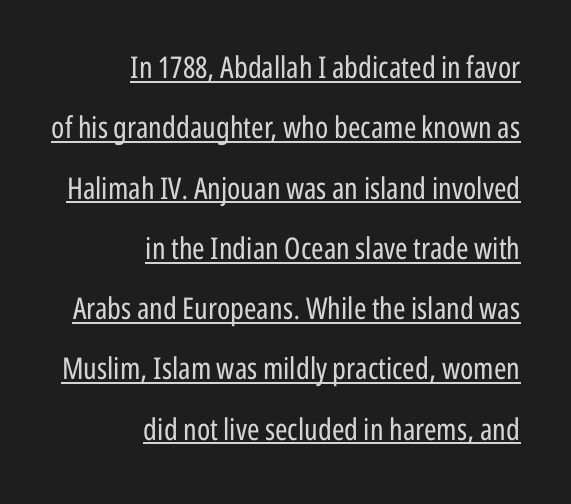
The image shows 30 px regular-weight, condensed sans-serif type, upright; set right-aligned, loose line spacing (2.01x), normal letter spacing, underlined; low stroke contrast and a medium x-height.
